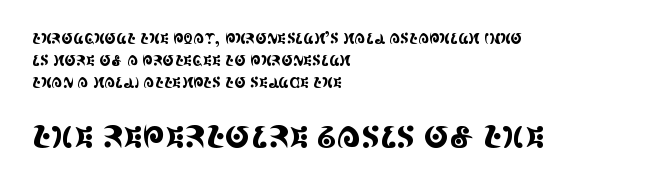
{"serif": "yes", "italic": "no", "width": "condensed", "x_height": "large", "monospaced": "no", "underline": "no", "align": "left", "line_spacing": "normal", "line_spacing_ratio": 1.56, "letter_spacing": "normal", "letter_spacing_em": 0.0, "larger_block": "second", "size_ratio": 2.14, "glyph_px": 30}
